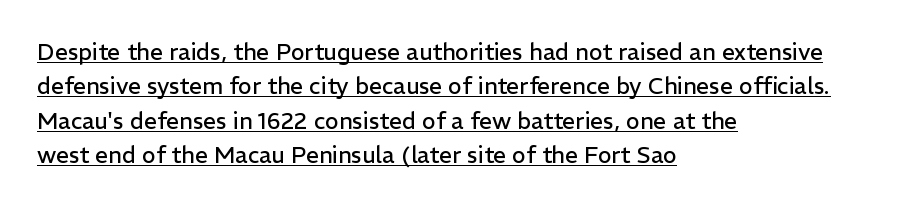
The lines are quadded left. The passage shown is not bold in any degree. Is there any slant? The stems are plumb. The face used here appears with an underline applied.
